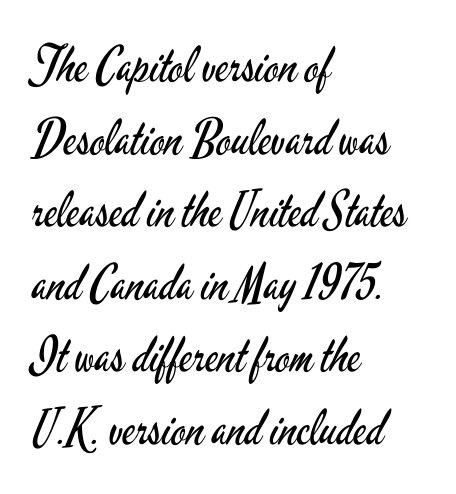
{"serif": "no", "bold": "no", "weight": "regular", "width": "condensed", "stroke_contrast": "low", "x_height": "small", "monospaced": "no", "underline": "no", "align": "left", "line_spacing": "normal", "line_spacing_ratio": 1.48, "letter_spacing": "normal", "letter_spacing_em": 0.0, "glyph_px": 49}
